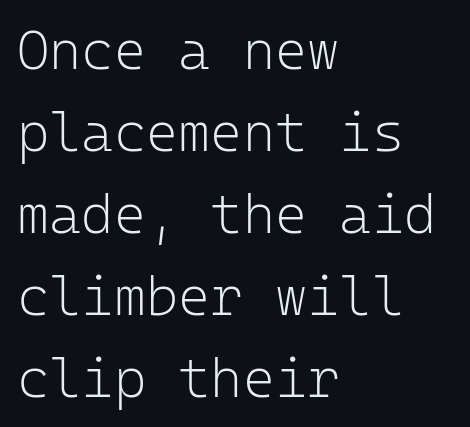
Q: Is the text bold? A: No.
Q: Is the text italic (slanted)? A: No, it is upright.
Q: Is the typeface a serif or a sans-serif typeface? A: Sans-serif.
Q: Is the text underlined? A: No.
Q: How is the paragraph aligned? A: Left-aligned.
Q: Is the spacing between letters normal or unusually wide? A: Normal.
Q: Is the spacing between lines tight, normal or loose? A: Normal.
Q: Width (condensed, normal, or wide)? A: Normal.
Q: Stroke contrast? A: Low.
Q: x-height? A: Medium.
Q: Monospaced? A: Yes.
